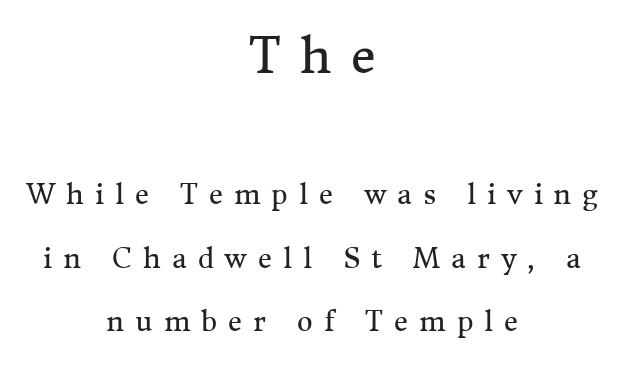
The image shows 48 px regular-weight serif type, upright; set centered, loose line spacing (2.35x), unusually wide letter spacing (+0.41 em), not underlined; the first (top) block is 1.78x larger; medium stroke contrast and a medium x-height.
